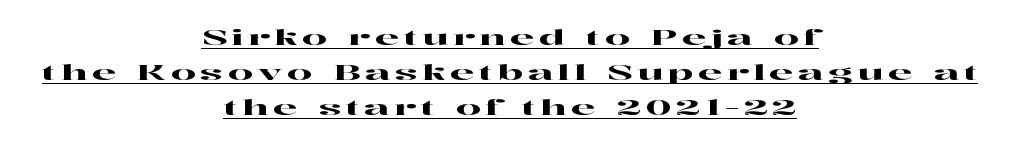
{"italic": "no", "underline": "yes", "align": "center", "line_spacing": "normal", "line_spacing_ratio": 1.59, "letter_spacing": "wide", "letter_spacing_em": 0.21, "glyph_px": 22}
